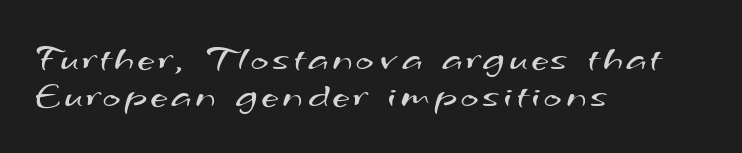
The image shows 38 px regular-weight, wide sans-serif type; set left-aligned, tight line spacing (0.97x), not underlined; medium stroke contrast and a small x-height.
